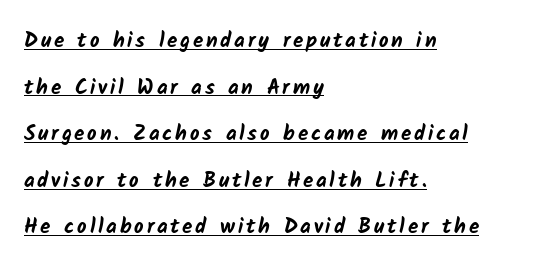
{"bold": "yes", "underline": "yes", "align": "left", "line_spacing": "loose", "line_spacing_ratio": 2.22, "glyph_px": 21}
